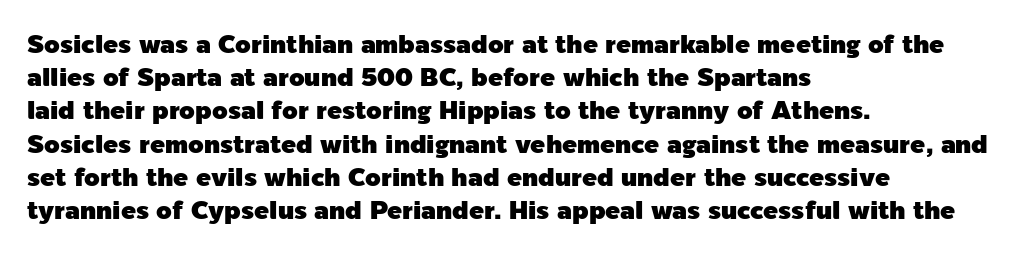
The image shows 25 px text type, upright; set left-aligned, normal line spacing (1.33x), normal letter spacing, not underlined.
